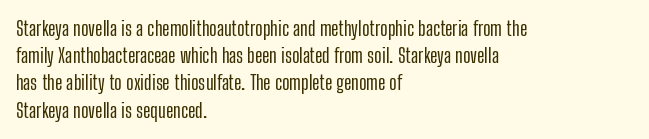
Q: Is the text italic (slanted)? A: No, it is upright.
Q: Is the text underlined? A: No.
Q: How is the paragraph aligned? A: Left-aligned.
Q: Is the spacing between letters normal or unusually wide? A: Normal.
Q: Is the spacing between lines tight, normal or loose? A: Normal.
